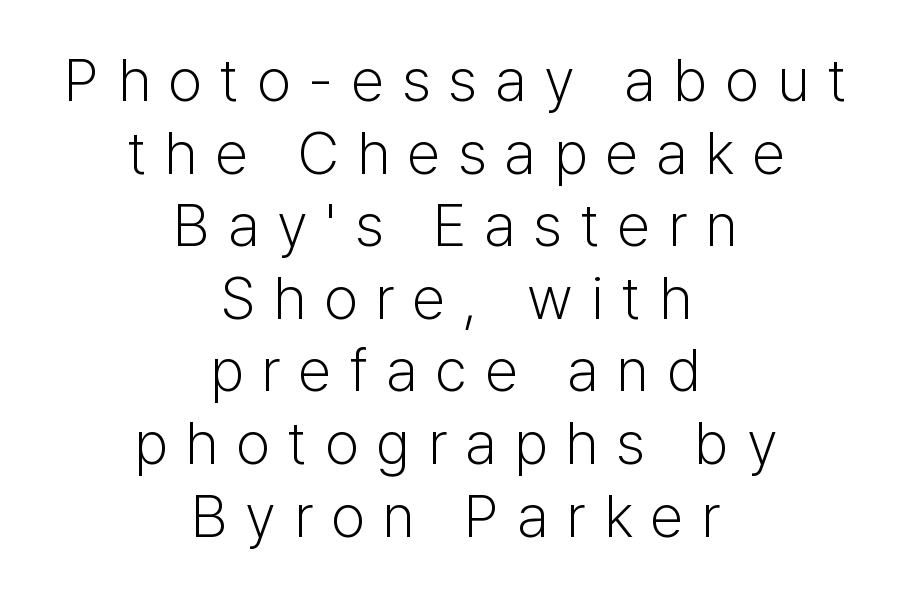
Notice how the passage keeps no hard edge, just a central spine. Letter spacing: wide. The rendering uses natural spacing where letterforms have individual widths. The strip under each line holds only bare page.
